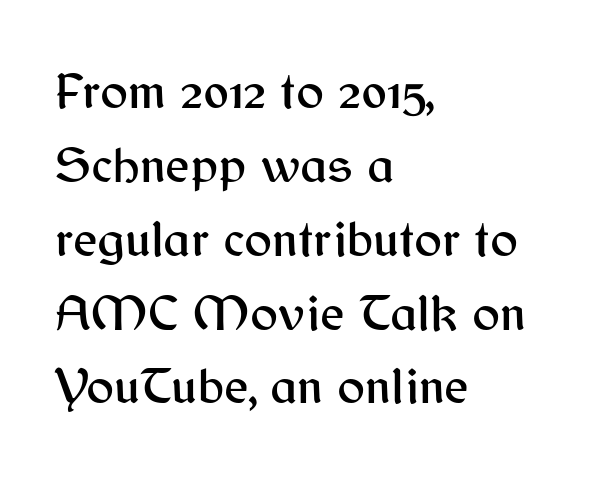
The image shows 52 px sans-serif type, upright; set left-aligned, normal line spacing (1.42x), normal letter spacing, not underlined; medium stroke contrast and a medium x-height.
